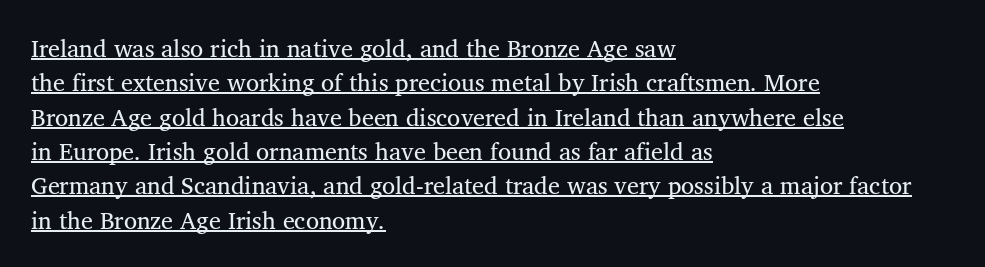
{"italic": "no", "underline": "yes", "align": "left", "line_spacing": "normal", "line_spacing_ratio": 1.43, "letter_spacing": "normal", "letter_spacing_em": 0.0, "glyph_px": 24}
